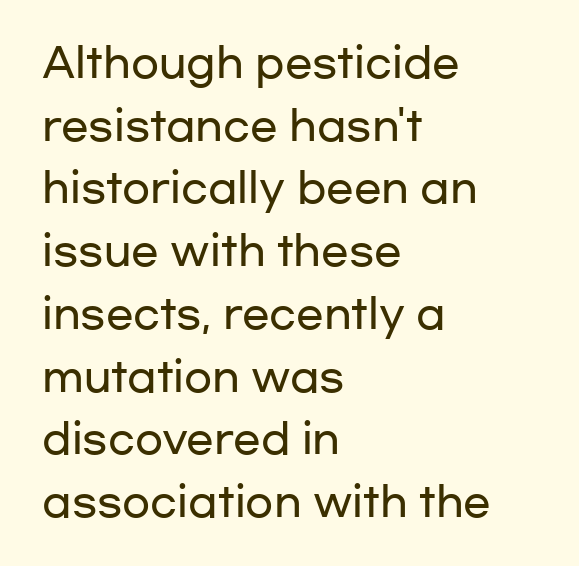
The image shows 41 px wide sans-serif type, upright; set left-aligned, normal line spacing (1.53x), normal letter spacing, not underlined; low stroke contrast and a medium x-height.
